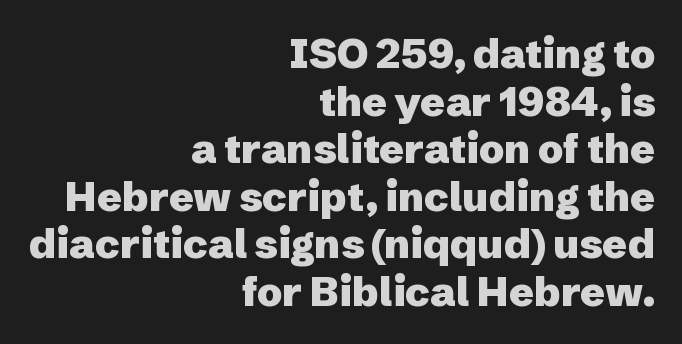
The image shows 41 px heavy sans-serif type, upright; set right-aligned, line spacing 1.16x, normal letter spacing, not underlined; low stroke contrast and a medium x-height.
